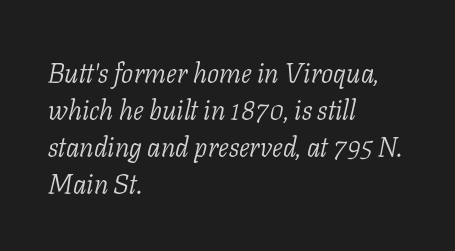
{"italic": "yes", "lean": "right", "slant_degrees": 11, "bold": "no", "underline": "no", "align": "left", "line_spacing": "normal", "line_spacing_ratio": 1.37, "letter_spacing": "normal", "letter_spacing_em": 0.0, "glyph_px": 27}
